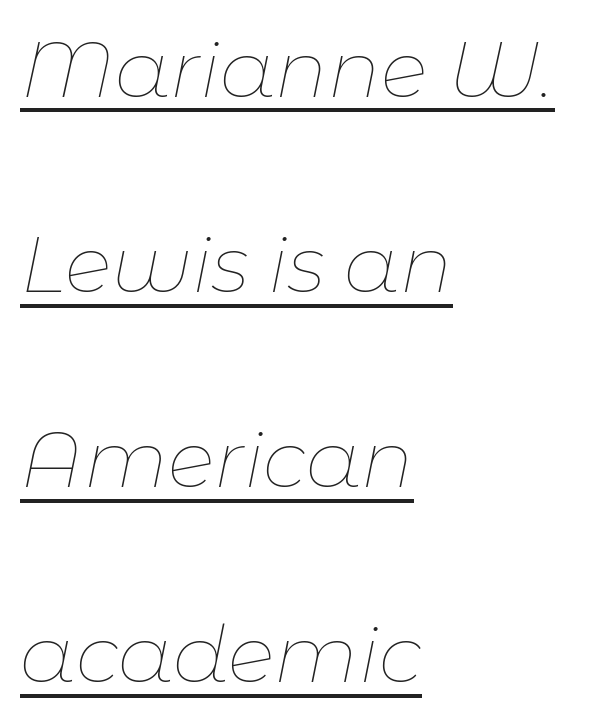
{"italic": "yes", "lean": "right", "slant_degrees": 11, "bold": "no", "weight": "thin", "width": "normal", "stroke_contrast": "low", "x_height": "medium", "monospaced": "no", "underline": "yes", "align": "left", "line_spacing": "loose", "line_spacing_ratio": 2.47, "letter_spacing": "normal", "letter_spacing_em": 0.0, "glyph_px": 79}
